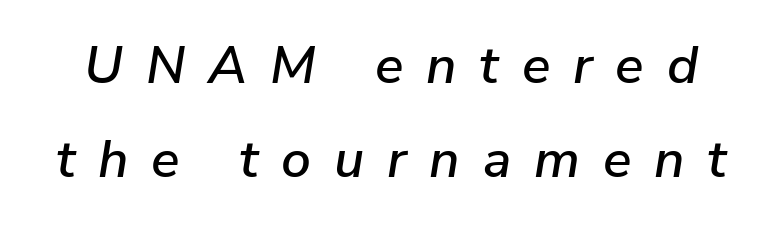
The image shows 53 px text type, italic (leaning right); set line spacing 1.77x, unusually wide letter spacing (+0.43 em), not underlined; low stroke contrast and a medium x-height.
